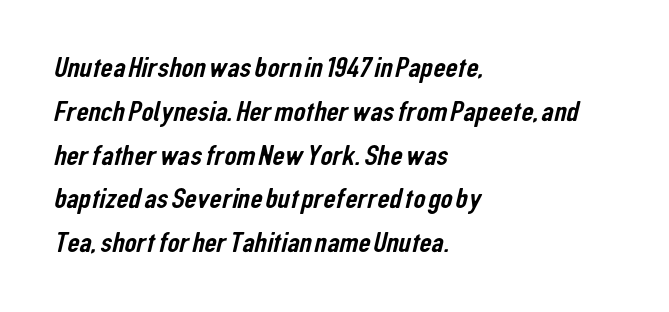
This sample uses a sans-serif face. Letter spacing: default. Proportional: the letters do not fall into vertical columns. This sample keeps an unexceptional amount of space between lines. Any mark beneath the type? The region is blank.
